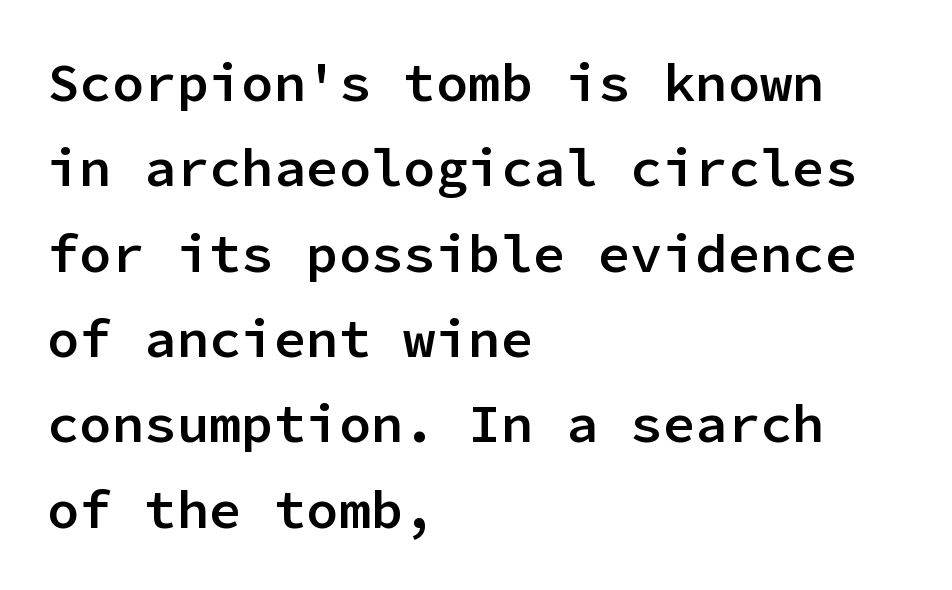
{"serif": "no", "italic": "no", "bold": "semi", "weight": "semibold", "width": "normal", "stroke_contrast": "low", "x_height": "medium", "monospaced": "yes", "underline": "no", "align": "left", "line_spacing": "normal", "line_spacing_ratio": 1.58, "letter_spacing": "normal", "letter_spacing_em": 0.0, "glyph_px": 54}
